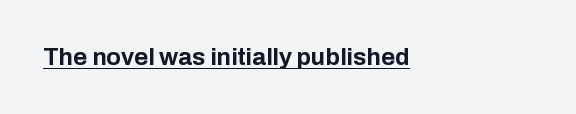
The image shows 24 px bold type, upright; set left-aligned, normal letter spacing, underlined.
